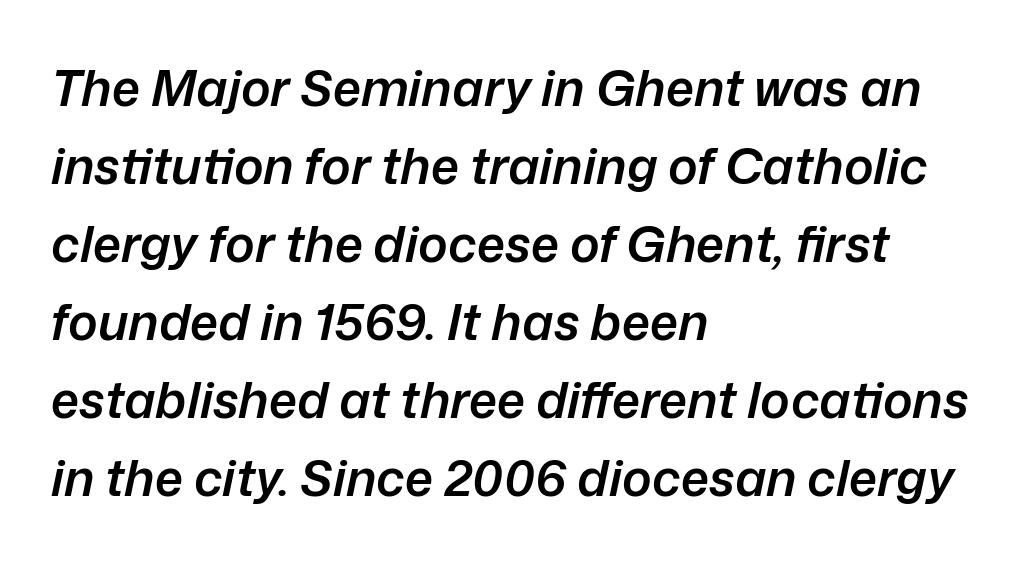
Q: Is the text bold? A: Semi-bold.
Q: Is the text italic (slanted)? A: Yes, it leans right by about 12 degrees.
Q: Is the text underlined? A: No.
Q: How is the paragraph aligned? A: Left-aligned.
Q: Is the spacing between letters normal or unusually wide? A: Normal.
Q: Is the spacing between lines tight, normal or loose? A: Normal.
Q: Width (condensed, normal, or wide)? A: Normal.
Q: Stroke contrast? A: Low.
Q: x-height? A: Medium.
Q: Monospaced? A: No.
